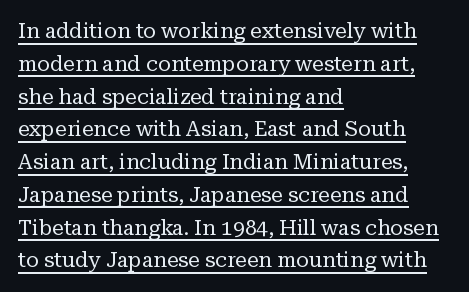
Underlining? Definitely there. Does the lettering tilt? It doesn't — this is upright. Leftover space on each line is placed entirely after the last word. The passage shown stacks its lines at a standard gap. Think standard paragraph weight, or any step lighter than that.
